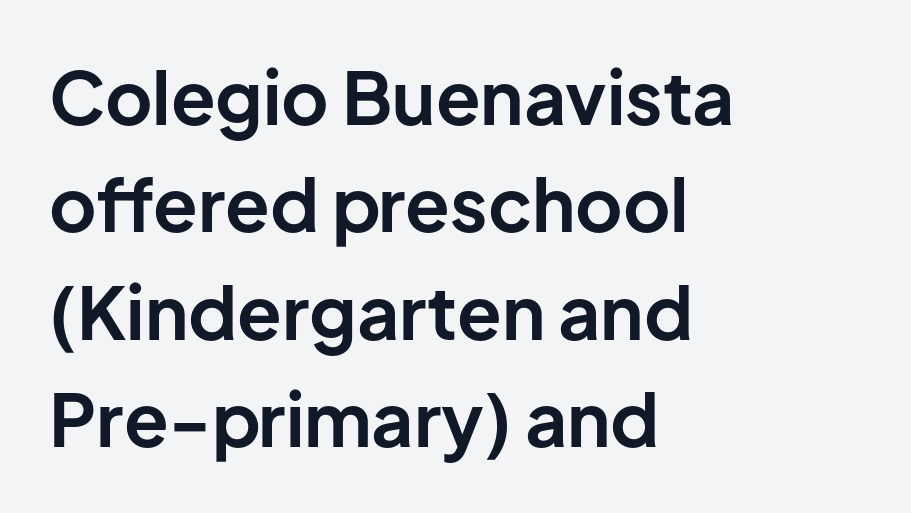
Q: Is the text bold? A: Yes.
Q: Is the text italic (slanted)? A: No, it is upright.
Q: Is the typeface a serif or a sans-serif typeface? A: Sans-serif.
Q: Is the text underlined? A: No.
Q: How is the paragraph aligned? A: Left-aligned.
Q: Is the spacing between letters normal or unusually wide? A: Normal.
Q: Is the spacing between lines tight, normal or loose? A: Normal.
Q: Width (condensed, normal, or wide)? A: Normal.
Q: Stroke contrast? A: Low.
Q: x-height? A: Medium.
Q: Monospaced? A: No.
